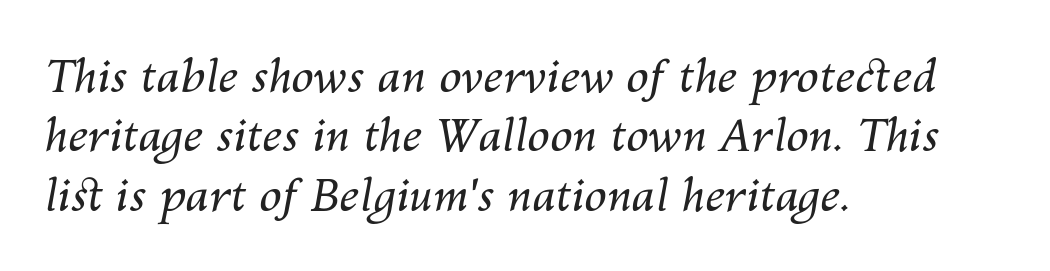
The image shows 45 px regular-weight type, italic (leaning right); set left-aligned, normal line spacing (1.32x), normal letter spacing, not underlined; medium stroke contrast and a medium x-height.
